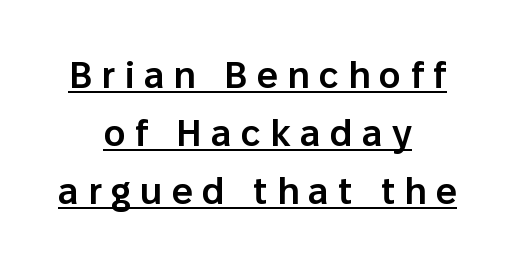
The image shows 37 px semibold sans-serif type, upright; set centered, normal line spacing (1.57x), unusually wide letter spacing (+0.25 em), underlined; low stroke contrast and a medium x-height.
